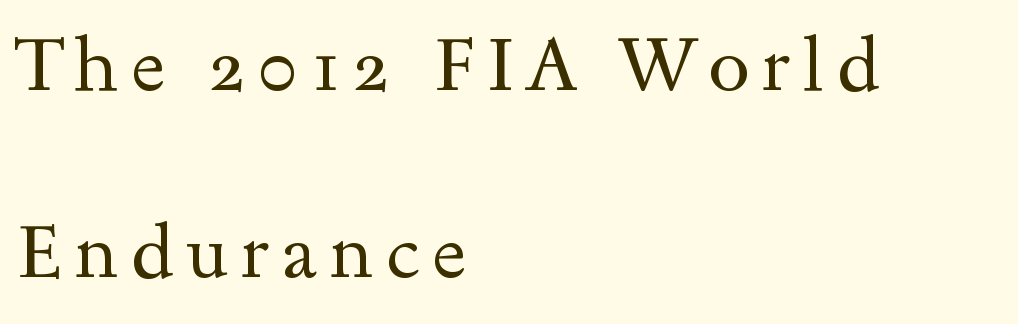
The image shows 75 px regular-weight, wide serif type, upright; set left-aligned, loose line spacing (2.49x), not underlined; a small x-height.
